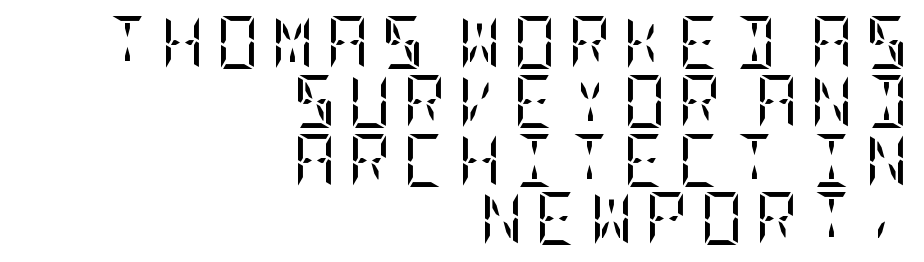
Compared with typical paragraphs, the rows here are closer together. Only glyphs here, with clear space below each row. This rendering uses right alignment, leaving the left contour irregular. These glyphs show unthickened strokes, regular width or finer. The line texture is sparse and dotted thanks to wide tracking.
